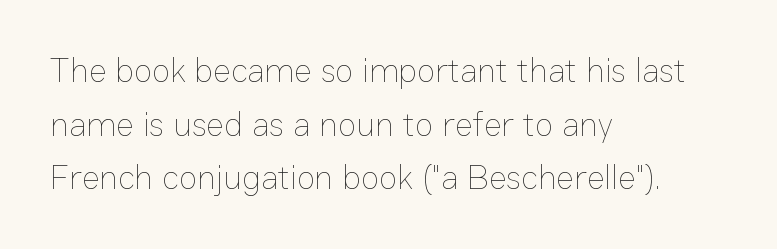
Q: Is the text bold? A: No.
Q: Is the text italic (slanted)? A: No, it is upright.
Q: Is the text underlined? A: No.
Q: How is the paragraph aligned? A: Left-aligned.
Q: Is the spacing between letters normal or unusually wide? A: Normal.
Q: Is the spacing between lines tight, normal or loose? A: Normal.
Q: Width (condensed, normal, or wide)? A: Normal.
Q: Stroke contrast? A: Low.
Q: x-height? A: Medium.
Q: Monospaced? A: No.
